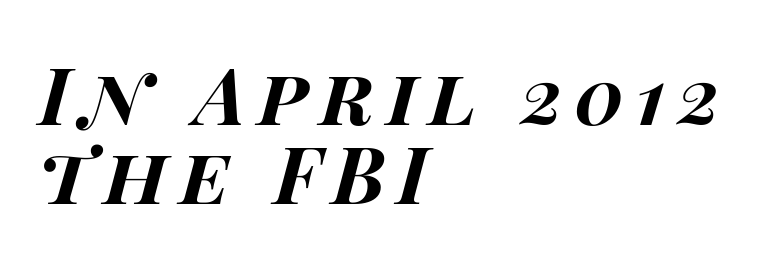
The image shows 79 px bold, wide type, italic (leaning right); set left-aligned, tight line spacing (1.0x), not underlined; high stroke contrast and a large x-height.
